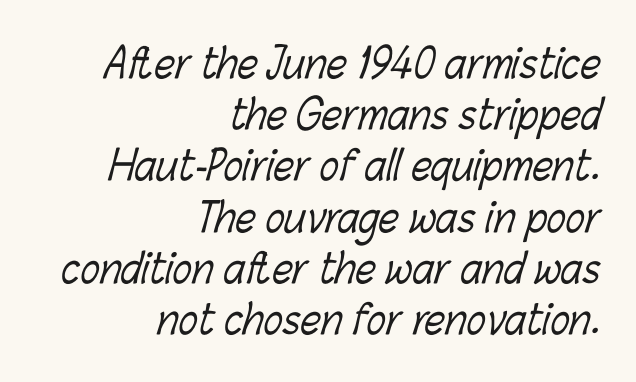
{"bold": "no", "weight": "light", "width": "condensed", "stroke_contrast": "low", "x_height": "medium", "monospaced": "no", "underline": "no", "align": "right", "line_spacing": "normal", "line_spacing_ratio": 1.28, "letter_spacing": "normal", "letter_spacing_em": 0.0, "glyph_px": 40}
